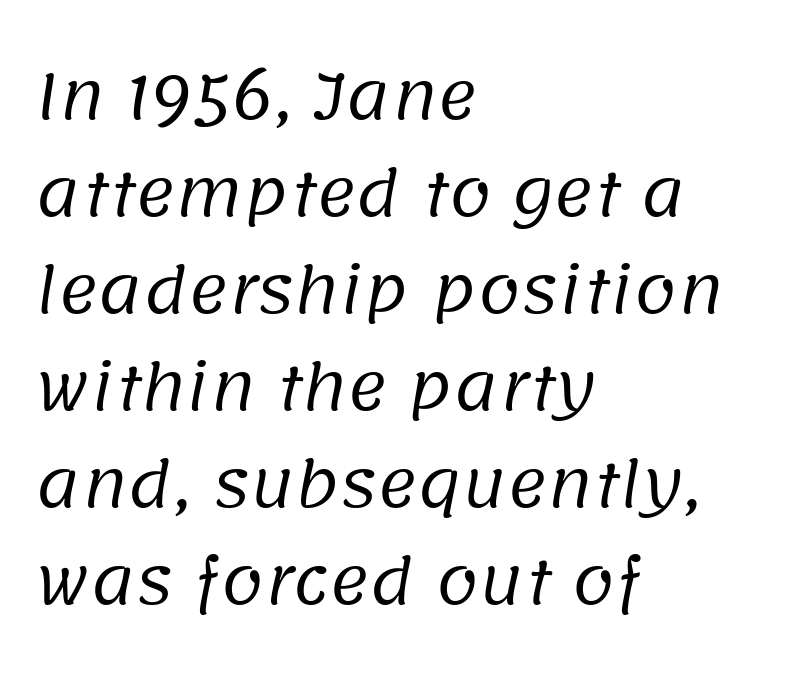
Proportional: the letters do not fall into vertical columns. The block of text has a typical density, with ordinary space between rows. A bare baseline throughout the passage. The letters carry no serifs — their stems end cleanly without finishing strokes. Weight: not bold — regular or lighter. Teacher's note: observe the even left margin — that is flush-left alignment.
